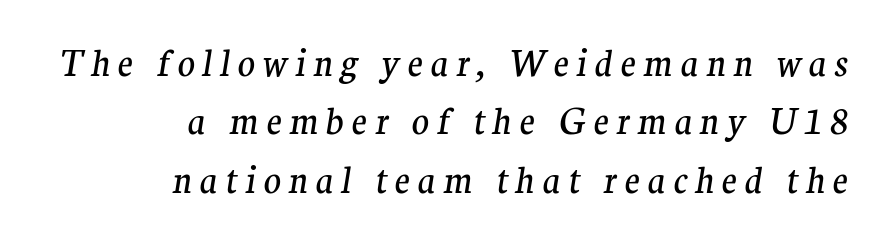
{"serif": "yes", "italic": "yes", "lean": "right", "slant_degrees": 9, "bold": "no", "weight": "regular", "width": "normal", "stroke_contrast": "medium", "x_height": "medium", "monospaced": "no", "underline": "no", "align": "right", "line_spacing": "normal", "line_spacing_ratio": 1.62, "letter_spacing": "wide", "letter_spacing_em": 0.21, "glyph_px": 36}
